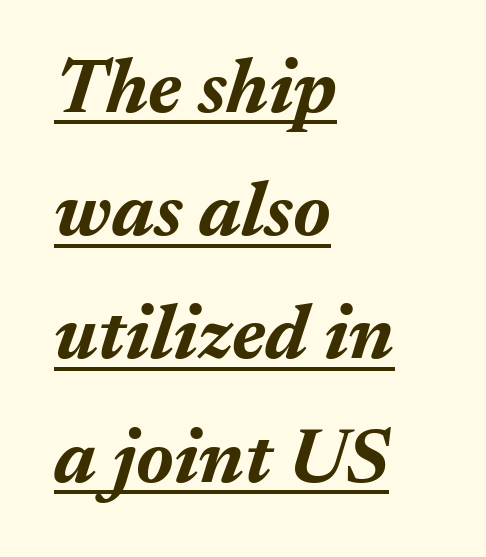
{"italic": "yes", "lean": "right", "slant_degrees": 17, "bold": "yes", "weight": "bold", "width": "normal", "stroke_contrast": "medium", "x_height": "medium", "monospaced": "no", "underline": "yes", "align": "left", "line_spacing": "normal", "line_spacing_ratio": 1.58, "letter_spacing": "normal", "letter_spacing_em": 0.0, "glyph_px": 78}
